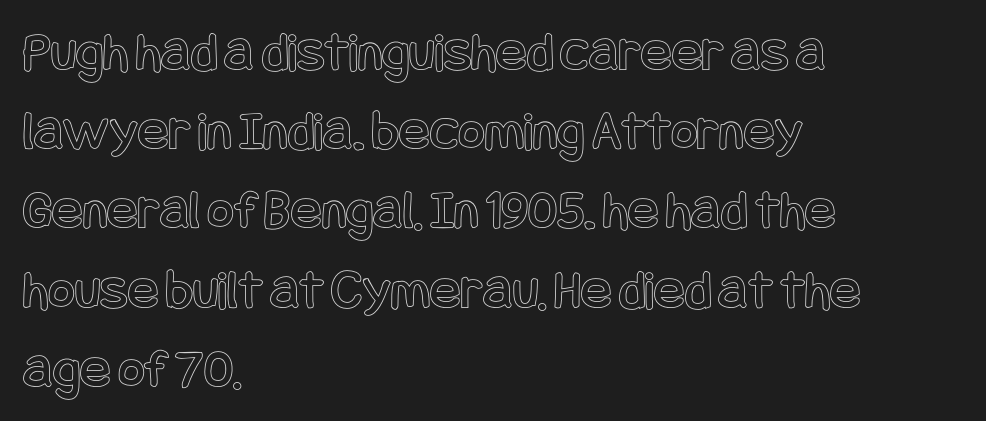
Honestly, the row spacing looks completely unremarkable. The text block is weighted toward the left margin, trailing off unevenly rightward. Each word holds together tightly as a unit, with standard inter-letter gaps. Underline: absent.
